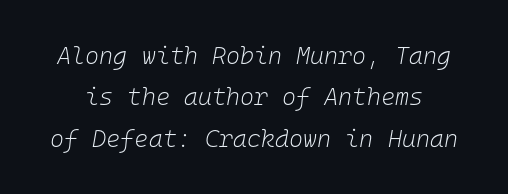
{"italic": "yes", "lean": "right", "slant_degrees": 10, "bold": "no", "underline": "no", "line_spacing_ratio": 1.72, "letter_spacing": "normal", "letter_spacing_em": 0.0, "glyph_px": 24}
